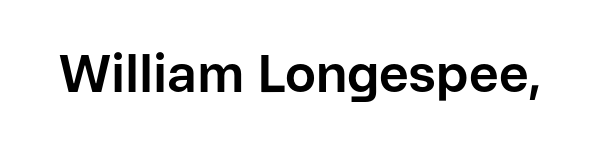
The face used here is rendered with its standard letterfit. Does the weight exceed regular? Yes, all the way to bold. Do the characters align in a grid? No, the font is proportional. Designer's note — italics off, roman on. Observe the absence of serifs on each vertical stroke in this sample. Plain, unruled lines of type.
